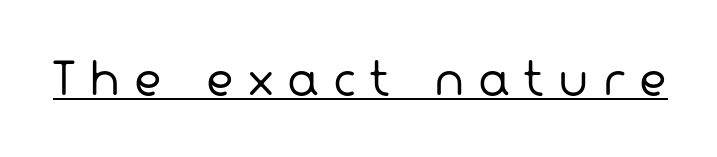
The passage shown is typed in a proportional face where columns would drift. Notice how a bar underscores the lettering throughout. These glyphs show unthickened strokes, regular width or finer. Nope, no serifs anywhere on these letters. Spacing between characters has been opened up far beyond the box default.
